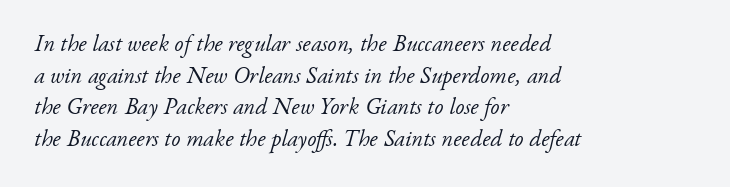
Q: Is the text bold? A: No.
Q: Is the text italic (slanted)? A: Yes, it leans right by about 17 degrees.
Q: Is the text underlined? A: No.
Q: How is the paragraph aligned? A: Left-aligned.
Q: Is the spacing between letters normal or unusually wide? A: Normal.
Q: Is the spacing between lines tight, normal or loose? A: Normal.
